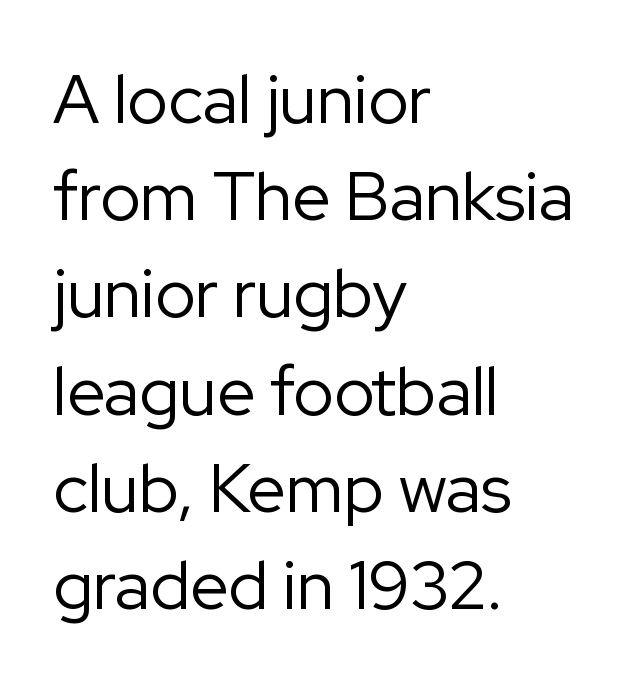
The image shows 68 px regular-weight sans-serif type, upright; set left-aligned, normal line spacing (1.43x), normal letter spacing, not underlined; low stroke contrast and a medium x-height.
